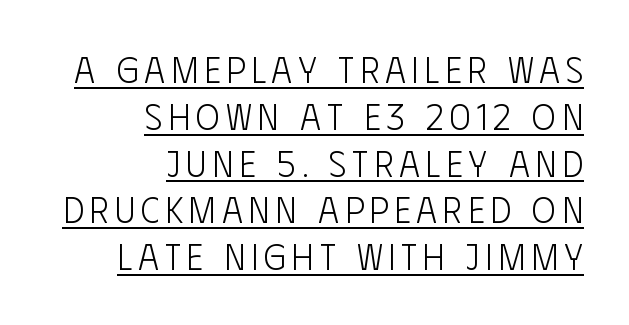
The letterforms sit at book weight or below. Alignment: flush right. A sans-serif font was chosen for this passage. Note the varied advance widths — an 'i' is clearly narrower than an 'm'. This rendering features underlined lettering.
